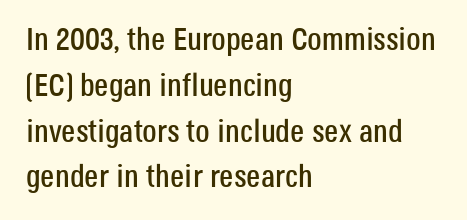
The image shows 32 px condensed sans-serif type, upright; set left-aligned, normal line spacing (1.43x), normal letter spacing, not underlined; low stroke contrast and a large x-height.
